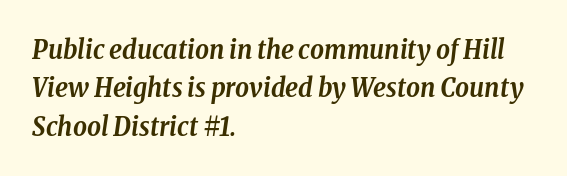
The image shows 27 px bold type, italic (leaning right); set left-aligned, normal line spacing (1.42x), normal letter spacing, not underlined.
